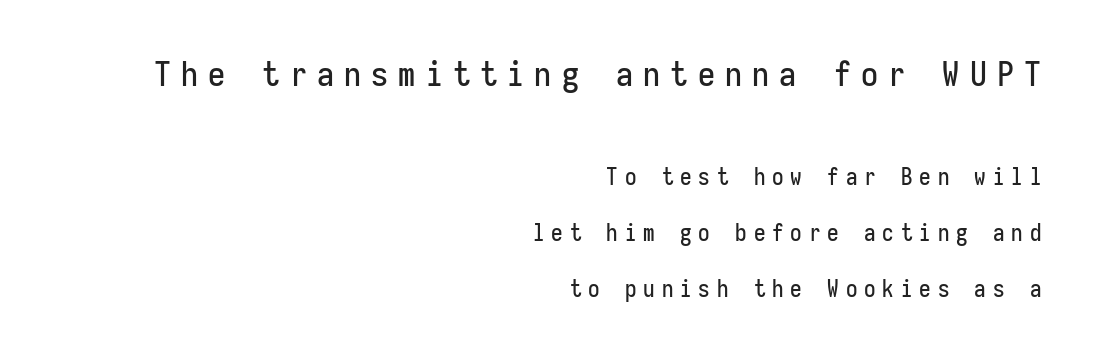
The image shows 34 px condensed sans-serif type, upright, monospaced; set right-aligned, loose line spacing (2.43x), unusually wide letter spacing (+0.3 em), not underlined; the first (top) block is 1.48x larger; low stroke contrast and a medium x-height.
